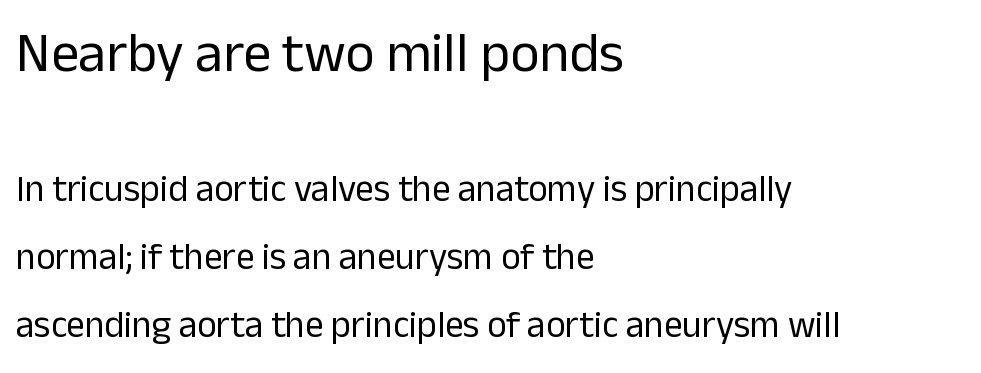
The image shows 56 px regular-weight sans-serif type, upright; set left-aligned, line spacing 1.84x, normal letter spacing, not underlined; the first (top) block is 1.51x larger; low stroke contrast and a medium x-height.
